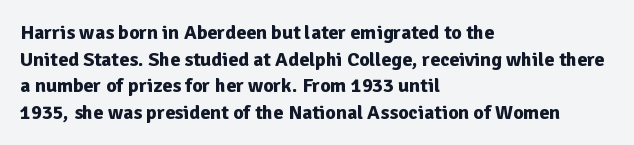
The typography opts for an upright posture over an oblique one. A classic flush-left, rag-right setting is used for this passage. Words appear dense and cohesive because spacing is normal. A full-strength bold gives these letters their thick strokes. Rule under the text: the space is simply empty.
